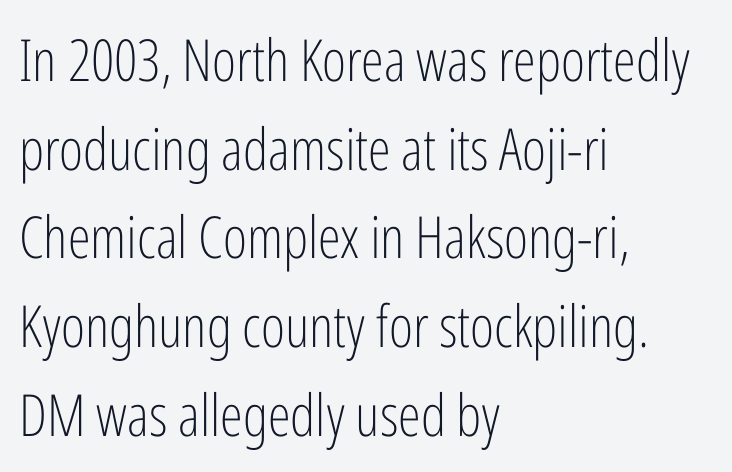
Q: Is the text bold? A: No.
Q: Is the text italic (slanted)? A: No, it is upright.
Q: Is the typeface a serif or a sans-serif typeface? A: Sans-serif.
Q: Is the text underlined? A: No.
Q: How is the paragraph aligned? A: Left-aligned.
Q: Is the spacing between letters normal or unusually wide? A: Normal.
Q: Is the spacing between lines tight, normal or loose? A: Normal.
Q: Width (condensed, normal, or wide)? A: Condensed.
Q: Stroke contrast? A: Low.
Q: x-height? A: Medium.
Q: Monospaced? A: No.
